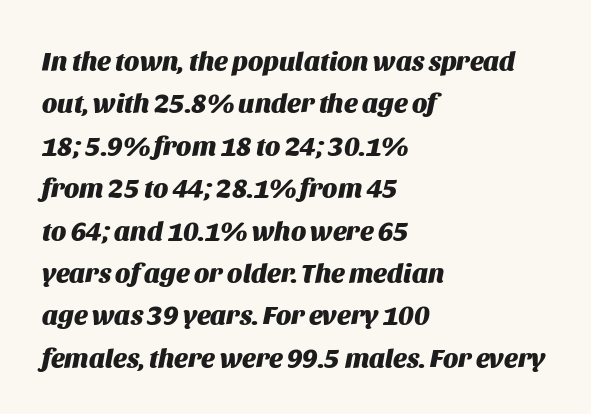
The image shows 27 px bold type, italic (leaning right); set left-aligned, normal line spacing (1.57x), normal letter spacing, not underlined.
